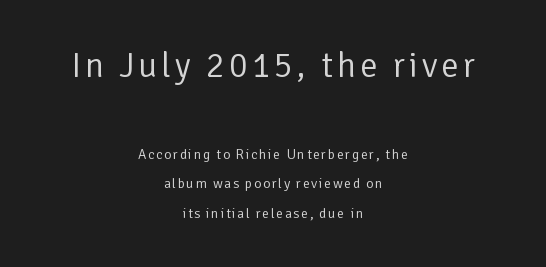
Q: Is the text bold? A: No.
Q: Is the text italic (slanted)? A: No, it is upright.
Q: Is the typeface a serif or a sans-serif typeface? A: Sans-serif.
Q: Is the text underlined? A: No.
Q: How is the paragraph aligned? A: Centered.
Q: Is the spacing between lines tight, normal or loose? A: Loose.
Q: Which block of text is set in a larger size, the first (top) or the second (bottom)? A: The first (top) one.
Q: Width (condensed, normal, or wide)? A: Normal.
Q: Stroke contrast? A: Low.
Q: x-height? A: Medium.
Q: Monospaced? A: No.
